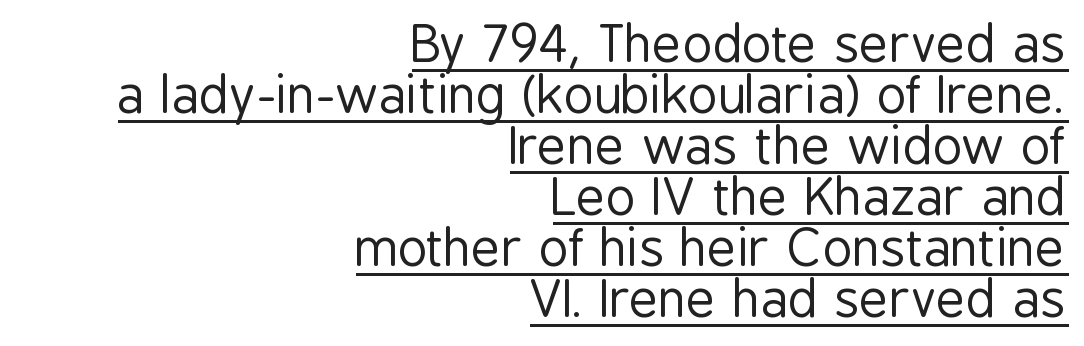
{"serif": "no", "italic": "no", "bold": "no", "weight": "regular", "width": "condensed", "stroke_contrast": "low", "x_height": "medium", "monospaced": "no", "underline": "yes", "align": "right", "line_spacing": "tight", "line_spacing_ratio": 1.0, "letter_spacing": "normal", "letter_spacing_em": 0.0, "glyph_px": 51}
